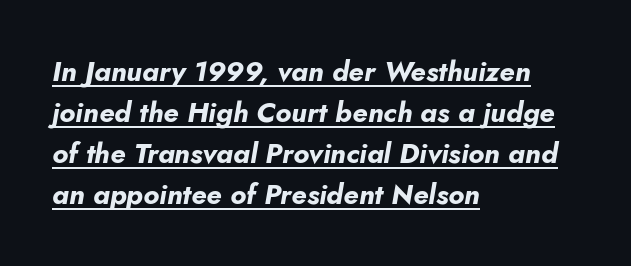
The image shows 28 px bold type, italic (leaning right); set left-aligned, normal line spacing (1.46x), normal letter spacing, underlined; low stroke contrast and a small x-height.
